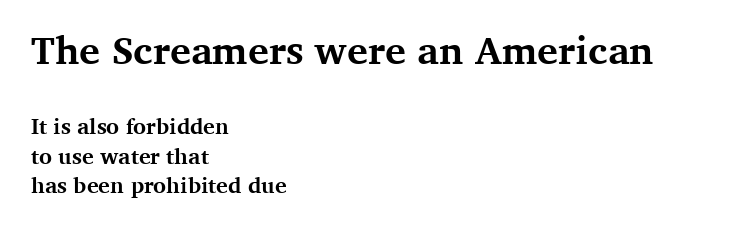
Bold? Absolutely — the strokes are thick and heavy. It's the straight-up-and-down kind of type. In CSS terms this would be text-align: left. Regarding leading, the lines here are spaced in the standard way. Each letter keeps its own natural width here, so spacing adapts to shape. A bare baseline throughout the passage.
